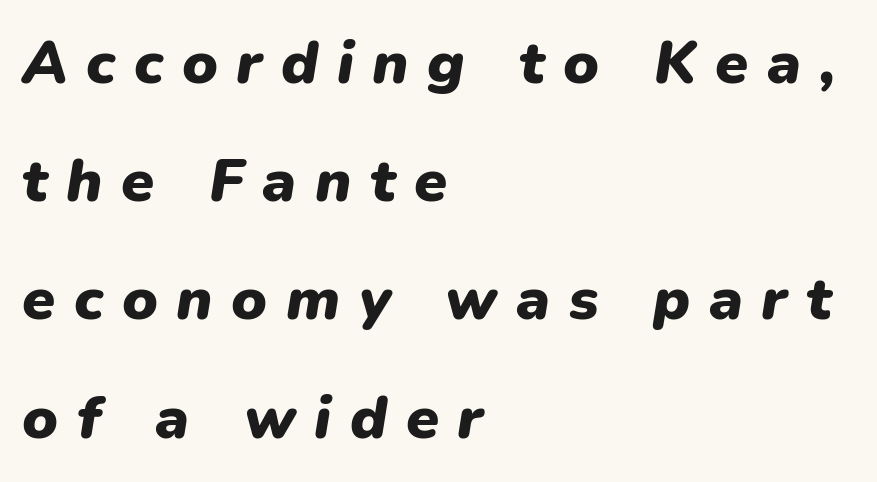
{"italic": "yes", "lean": "right", "slant_degrees": 9, "bold": "yes", "weight": "heavy", "width": "normal", "stroke_contrast": "low", "x_height": "medium", "monospaced": "no", "underline": "no", "align": "left", "line_spacing": "loose", "line_spacing_ratio": 1.97, "letter_spacing": "wide", "letter_spacing_em": 0.31, "glyph_px": 60}
